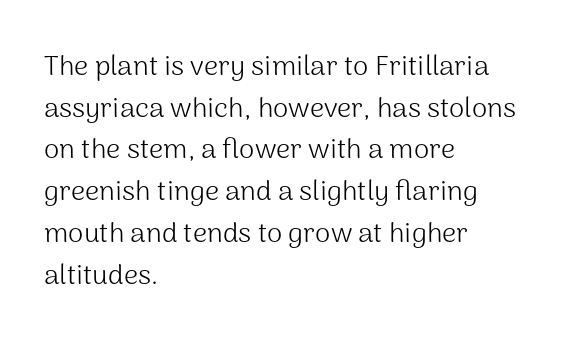
The image shows 28 px light sans-serif type, upright; set left-aligned, normal line spacing (1.49x), normal letter spacing, not underlined; medium stroke contrast and a medium x-height.
